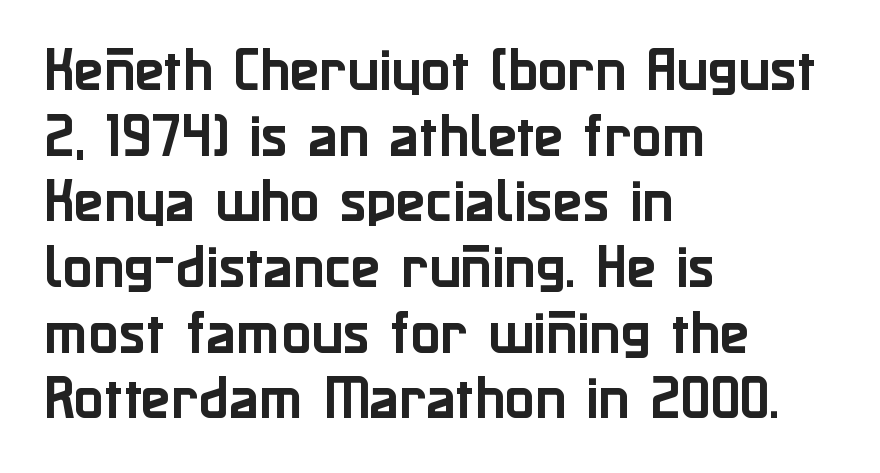
Q: Is the text italic (slanted)? A: No, it is upright.
Q: Is the typeface a serif or a sans-serif typeface? A: Sans-serif.
Q: Is the text underlined? A: No.
Q: How is the paragraph aligned? A: Left-aligned.
Q: Is the spacing between letters normal or unusually wide? A: Normal.
Q: Is the spacing between lines tight, normal or loose? A: Normal.
Q: Width (condensed, normal, or wide)? A: Normal.
Q: Stroke contrast? A: Low.
Q: x-height? A: Medium.
Q: Monospaced? A: No.
